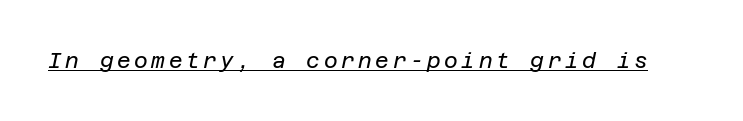
Q: Is the text bold? A: No.
Q: Is the text italic (slanted)? A: Yes, it leans right by about 12 degrees.
Q: Is the text underlined? A: Yes.
